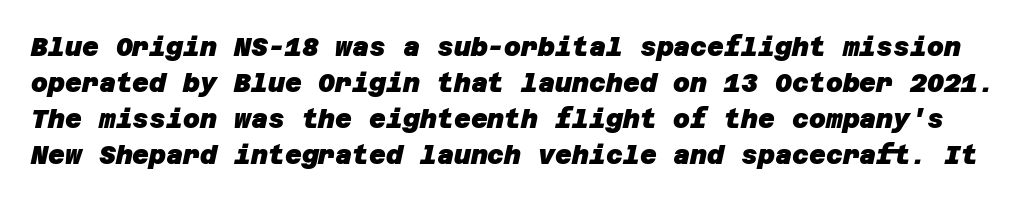
Students, observe: this is what conventionally led text looks like. Just letters on the line, the space beneath them empty. Look at the tracking — it's just the regular setting, nothing added. Heavy, bold letterforms.
